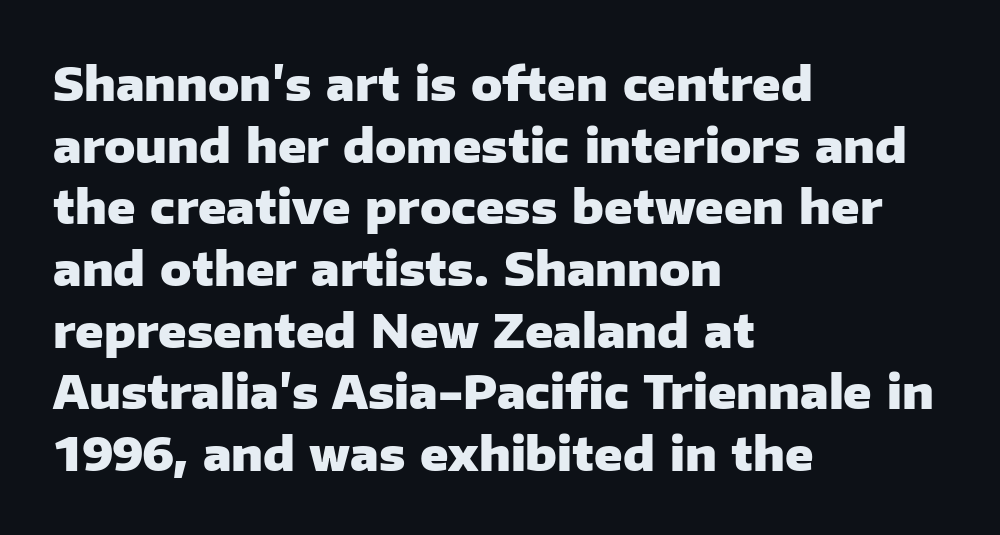
A clean baseline with only descenders dipping below it. The line-height multiplier appears to be the usual default. Leftover space on each line is placed entirely after the last word. Bold? Absolutely — the strokes are thick and heavy. The letters sit at their default tracking, neither squeezed nor spread.
